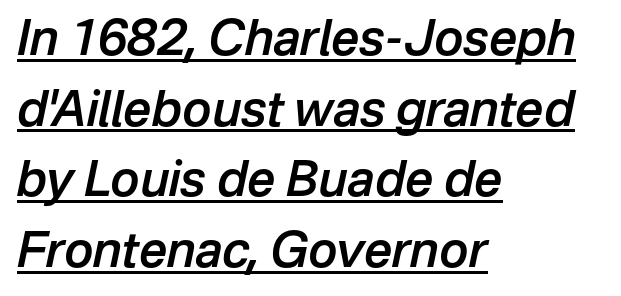
Characters are canted at an angle relative to the baseline's perpendicular. The line-height multiplier appears to be the usual default. The strokes are fattened partway — semibold, not bold. Here the glyphs are tracked normally, forming tight word shapes. Line beginnings align vertically; line endings do not. Honestly, the underline is the first thing you notice here.
